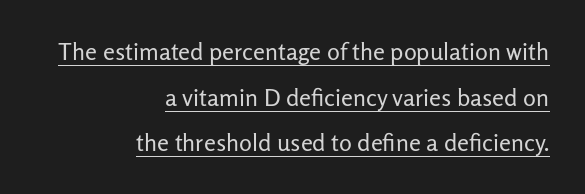
{"italic": "no", "bold": "no", "underline": "yes", "align": "right", "line_spacing": "loose", "line_spacing_ratio": 1.9, "letter_spacing": "normal", "letter_spacing_em": 0.0, "glyph_px": 24}
